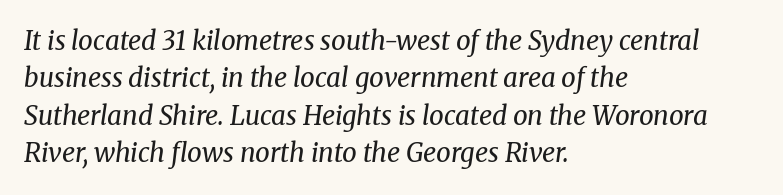
Q: Is the text bold? A: No.
Q: Is the text italic (slanted)? A: Yes, it leans right by about 8 degrees.
Q: Is the text underlined? A: No.
Q: How is the paragraph aligned? A: Left-aligned.
Q: Is the spacing between letters normal or unusually wide? A: Normal.
Q: Is the spacing between lines tight, normal or loose? A: Normal.
